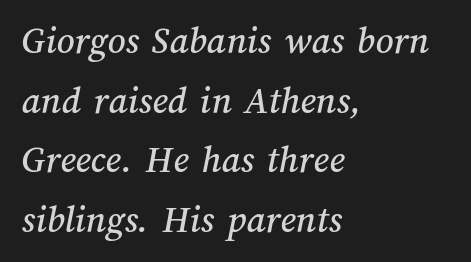
Q: Is the text underlined? A: No.
Q: How is the paragraph aligned? A: Left-aligned.
Q: Is the spacing between letters normal or unusually wide? A: Normal.
Q: Is the spacing between lines tight, normal or loose? A: Normal.
Q: Width (condensed, normal, or wide)? A: Normal.
Q: Stroke contrast? A: Medium.
Q: x-height? A: Medium.
Q: Monospaced? A: No.
